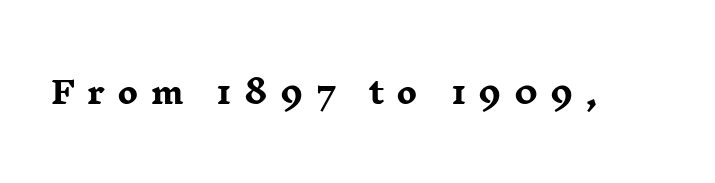
Italic: no, the glyphs are upright roman. Are there feet on the stems? There are — it's a serif. Decoration check: the copy has no underline. In terms of letterspacing, this is a distinctly airy, spread setting. A typesetter would call this proportional, since set widths differ per character. Pretty heavy lettering here — definitely bold.
